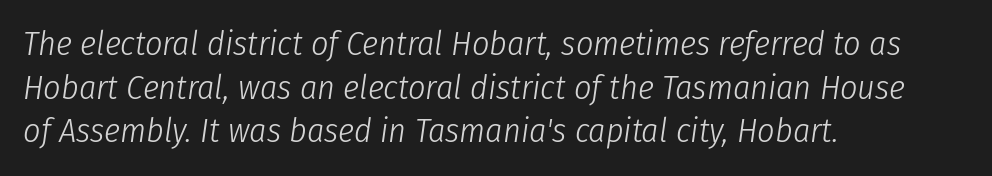
{"italic": "yes", "lean": "right", "slant_degrees": 8, "bold": "no", "weight": "light", "width": "condensed", "stroke_contrast": "low", "x_height": "medium", "monospaced": "no", "underline": "no", "align": "left", "line_spacing": "normal", "line_spacing_ratio": 1.28, "letter_spacing": "normal", "letter_spacing_em": 0.0, "glyph_px": 34}
